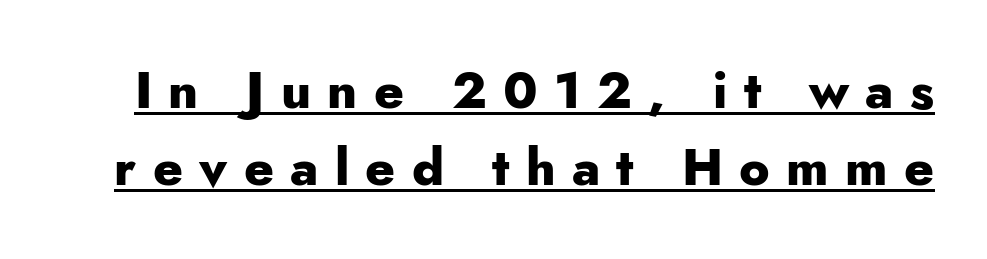
Q: Is the text bold? A: Yes.
Q: Is the text italic (slanted)? A: No, it is upright.
Q: Is the typeface a serif or a sans-serif typeface? A: Sans-serif.
Q: Is the text underlined? A: Yes.
Q: Is the spacing between letters normal or unusually wide? A: Unusually wide.
Q: Is the spacing between lines tight, normal or loose? A: Normal.
Q: Width (condensed, normal, or wide)? A: Normal.
Q: Stroke contrast? A: Low.
Q: x-height? A: Small.
Q: Monospaced? A: No.
